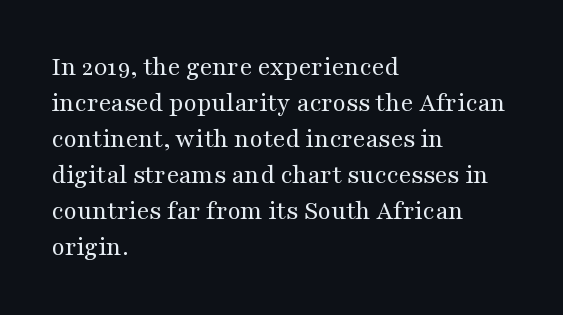
The image shows 27 px text type, upright; set left-aligned, normal line spacing (1.33x), normal letter spacing, not underlined.
